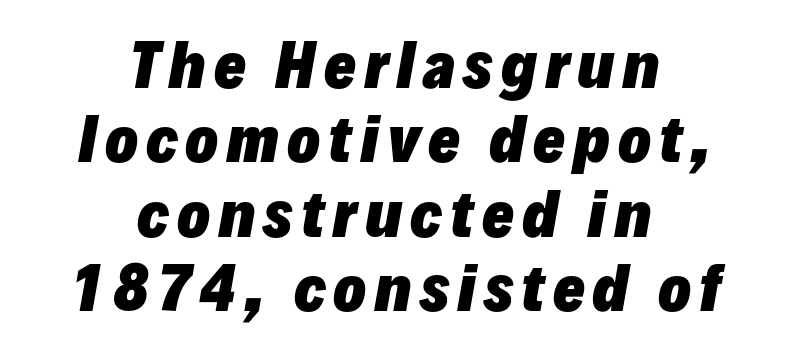
{"italic": "yes", "lean": "right", "slant_degrees": 10, "bold": "yes", "weight": "heavy", "width": "normal", "stroke_contrast": "low", "x_height": "medium", "monospaced": "no", "underline": "no", "align": "center", "line_spacing_ratio": 1.24, "glyph_px": 60}
